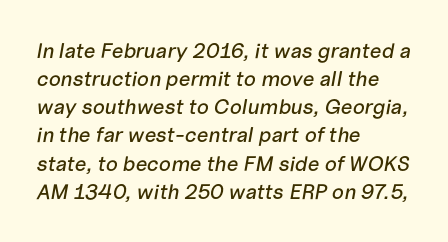
The space between consecutive lines is moderate. The baseline area is clear. This sample uses an oblique cut, with every glyph tilted off the vertical. Notice how the passage keeps a crisp vertical edge on the left only. Honestly, the letter spacing is just normal — you wouldn't notice it.
